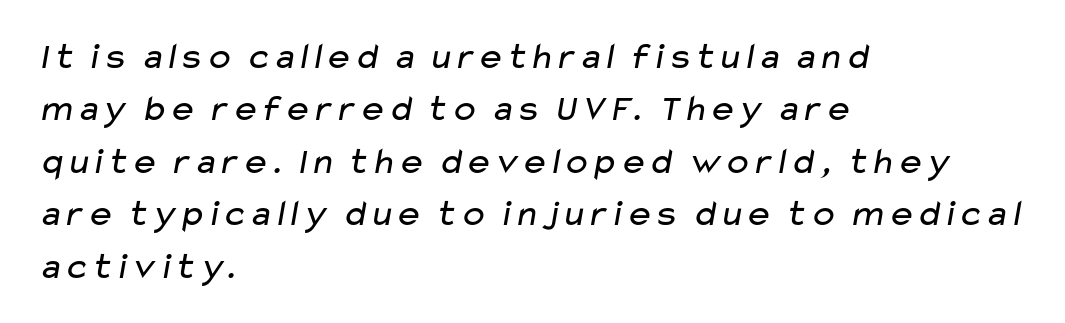
Q: Is the text bold? A: No.
Q: Is the typeface a serif or a sans-serif typeface? A: Sans-serif.
Q: Is the text underlined? A: No.
Q: How is the paragraph aligned? A: Left-aligned.
Q: Is the spacing between letters normal or unusually wide? A: Normal.
Q: Is the spacing between lines tight, normal or loose? A: Normal.
Q: Width (condensed, normal, or wide)? A: Wide.
Q: Stroke contrast? A: Low.
Q: x-height? A: Medium.
Q: Monospaced? A: No.
